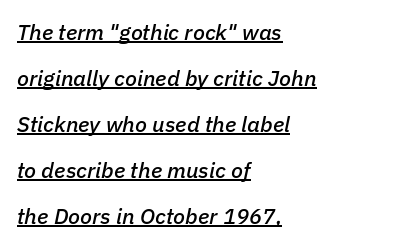
Rows of type keep a wide berth in the vertical direction. One-word summary of the alignment: left. Is the letter spacing exaggerated? No — it looks like the ordinary default. This is underlined copy, the kind a proofreader might mark for attention. Looking at the ascenders, they clearly lean.
